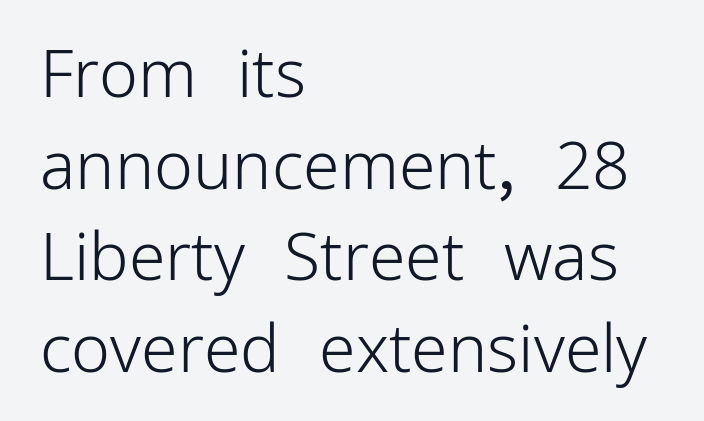
The image shows 66 px light sans-serif type, upright; set left-aligned, normal line spacing (1.39x), normal letter spacing, not underlined; low stroke contrast and a medium x-height.
